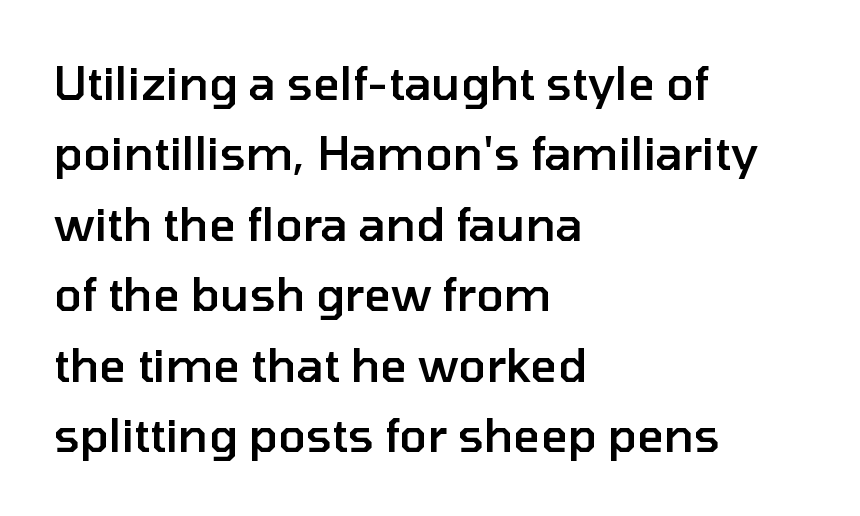
Q: Is the text bold? A: Semi-bold.
Q: Is the text italic (slanted)? A: No, it is upright.
Q: Is the typeface a serif or a sans-serif typeface? A: Sans-serif.
Q: Is the text underlined? A: No.
Q: How is the paragraph aligned? A: Left-aligned.
Q: Is the spacing between letters normal or unusually wide? A: Normal.
Q: Is the spacing between lines tight, normal or loose? A: Normal.
Q: Width (condensed, normal, or wide)? A: Normal.
Q: Stroke contrast? A: Low.
Q: x-height? A: Medium.
Q: Monospaced? A: No.
